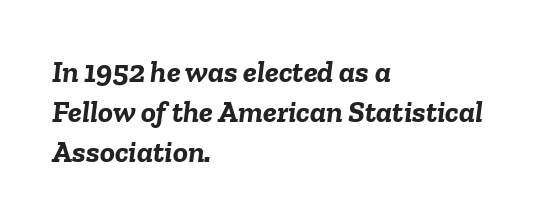
Q: Is the text bold? A: Yes.
Q: Is the text italic (slanted)? A: Yes, it leans right by about 6 degrees.
Q: Is the text underlined? A: No.
Q: How is the paragraph aligned? A: Left-aligned.
Q: Is the spacing between letters normal or unusually wide? A: Normal.
Q: Is the spacing between lines tight, normal or loose? A: Normal.
Q: Width (condensed, normal, or wide)? A: Normal.
Q: Stroke contrast? A: Low.
Q: x-height? A: Medium.
Q: Monospaced? A: No.
